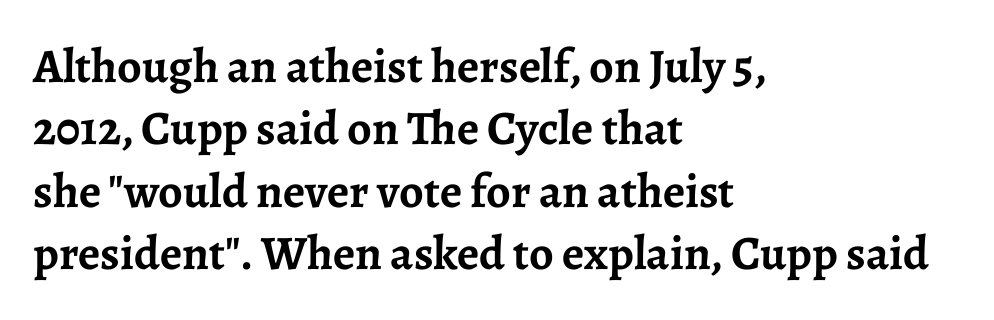
Q: Is the text bold? A: Yes.
Q: Is the text italic (slanted)? A: No, it is upright.
Q: Is the typeface a serif or a sans-serif typeface? A: Serif.
Q: Is the text underlined? A: No.
Q: How is the paragraph aligned? A: Left-aligned.
Q: Is the spacing between letters normal or unusually wide? A: Normal.
Q: Is the spacing between lines tight, normal or loose? A: Normal.
Q: Width (condensed, normal, or wide)? A: Normal.
Q: Stroke contrast? A: Low.
Q: x-height? A: Medium.
Q: Monospaced? A: No.
